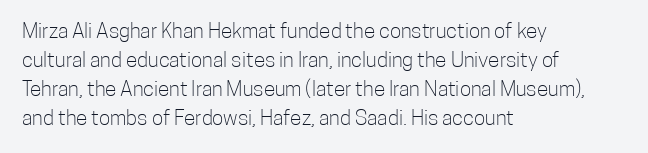
The image shows 21 px text type, upright; set left-aligned, normal line spacing (1.38x), normal letter spacing, not underlined.
